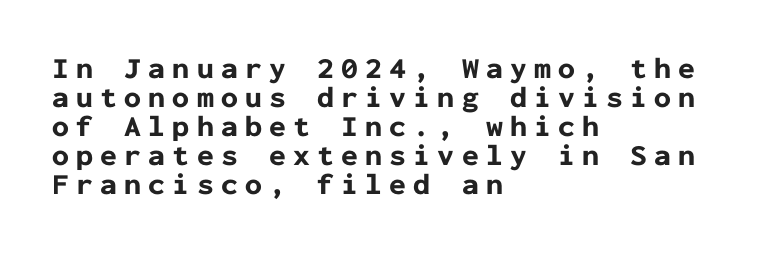
Q: Is the text bold? A: Yes.
Q: Is the text italic (slanted)? A: No, it is upright.
Q: Is the typeface a serif or a sans-serif typeface? A: Sans-serif.
Q: Is the text underlined? A: No.
Q: How is the paragraph aligned? A: Left-aligned.
Q: Is the spacing between letters normal or unusually wide? A: Unusually wide.
Q: Is the spacing between lines tight, normal or loose? A: Tight.
Q: Width (condensed, normal, or wide)? A: Normal.
Q: Stroke contrast? A: Low.
Q: x-height? A: Medium.
Q: Monospaced? A: Yes.
